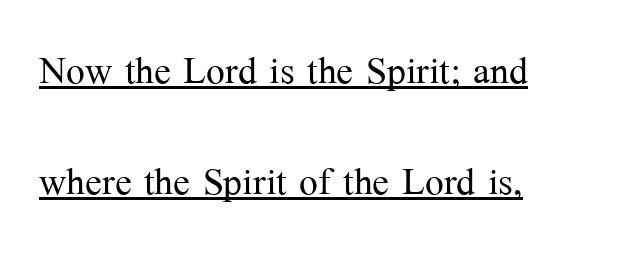
{"serif": "yes", "italic": "no", "bold": "no", "weight": "light", "width": "normal", "stroke_contrast": "medium", "x_height": "medium", "monospaced": "no", "underline": "yes", "align": "left", "line_spacing": "loose", "line_spacing_ratio": 2.23, "letter_spacing": "normal", "letter_spacing_em": 0.0, "glyph_px": 50}
